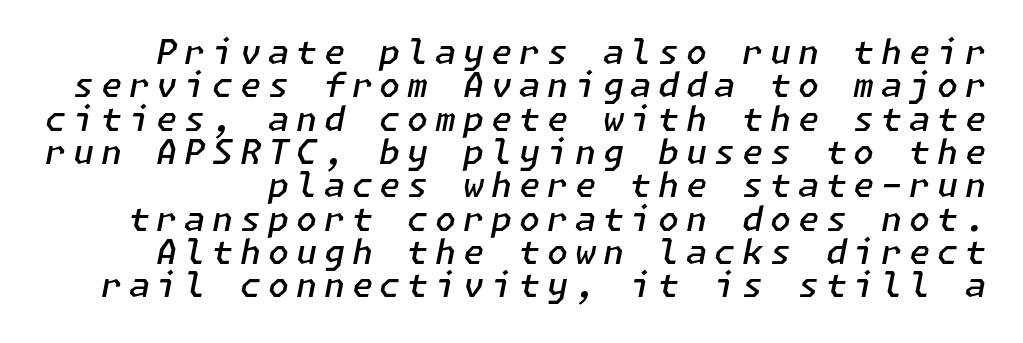
Q: Is the text bold? A: Semi-bold.
Q: Is the text italic (slanted)? A: Yes, it leans right by about 11 degrees.
Q: Is the text underlined? A: No.
Q: Is the spacing between letters normal or unusually wide? A: Unusually wide.
Q: Is the spacing between lines tight, normal or loose? A: Tight.
Q: Width (condensed, normal, or wide)? A: Normal.
Q: Stroke contrast? A: Low.
Q: x-height? A: Medium.
